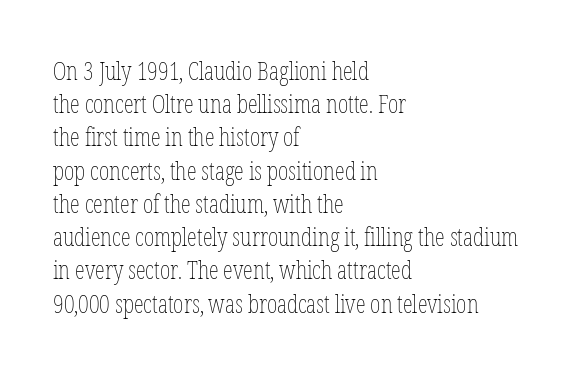
The image shows 25 px text type, upright; set left-aligned, normal line spacing (1.33x), normal letter spacing, not underlined.
